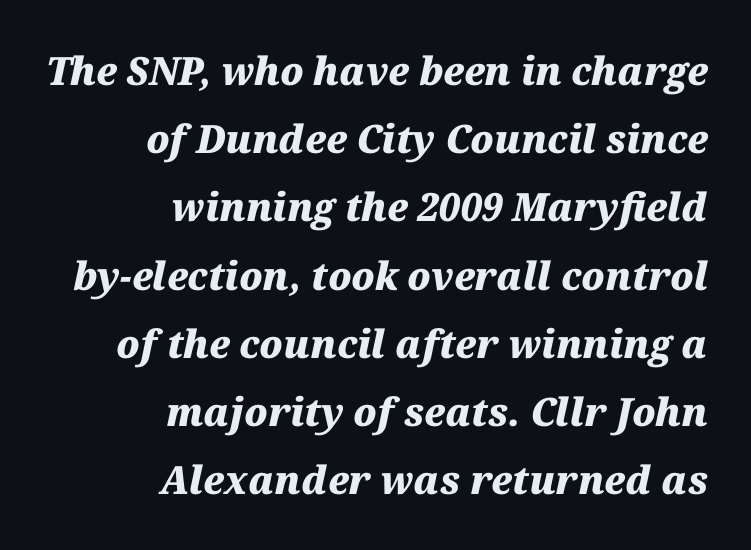
The image shows 39 px heavy type, italic (leaning right); set right-aligned, line spacing 1.75x, normal letter spacing, not underlined; medium stroke contrast and a medium x-height.
